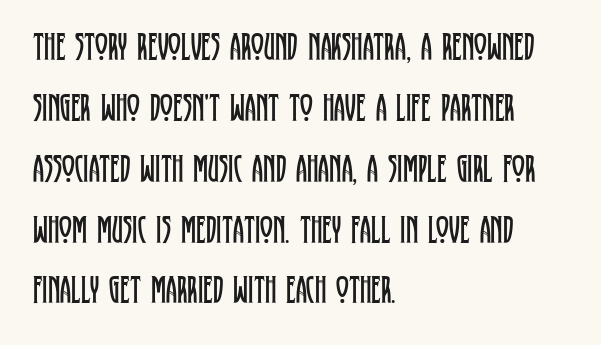
The image shows 39 px regular-weight, condensed serif type, upright; set left-aligned, normal line spacing (1.56x), normal letter spacing, not underlined; low stroke contrast and a large x-height.
